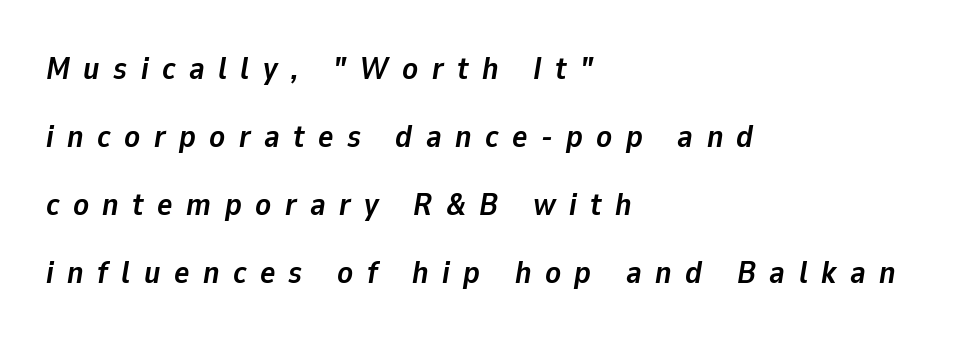
Letter spacing: wide. The letters are slanted; this is an italic face. The glyphs have the mass of a bold cut. Note the varied advance widths — an 'i' is clearly narrower than an 'm'.
